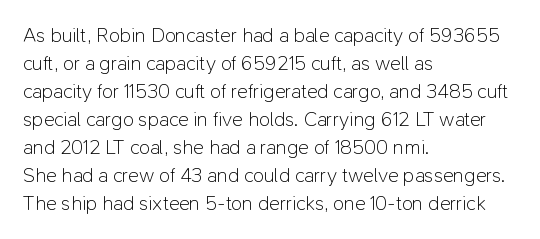
A roman cut, with each character standing at attention. Compared with a centered layout, this one pins lines to the left instead. Evenly set lines give the paragraph a standard silhouette. Heft: none added — not bold. The baseline area is clear.
